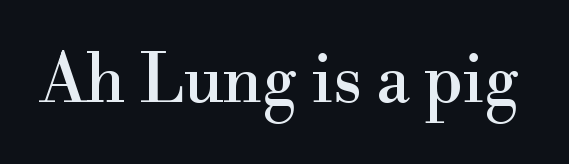
Upright lettering throughout. Here the designer chose a conventional face with non-uniform glyph widths. This sample uses a serif face. Tracking here is standard; glyphs follow each other at the usual distance. Honestly, there is no underline to notice here at all.
